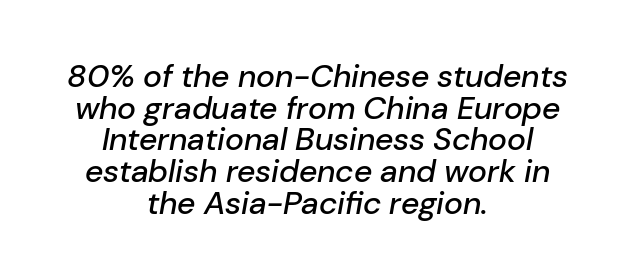
If you measured baseline to baseline, you'd find a short distance. Character widths vary here, with narrow letters taking less room than wide ones. The line texture is even and compact thanks to regular tracking. The rag falls on both sides of this text block equally.
